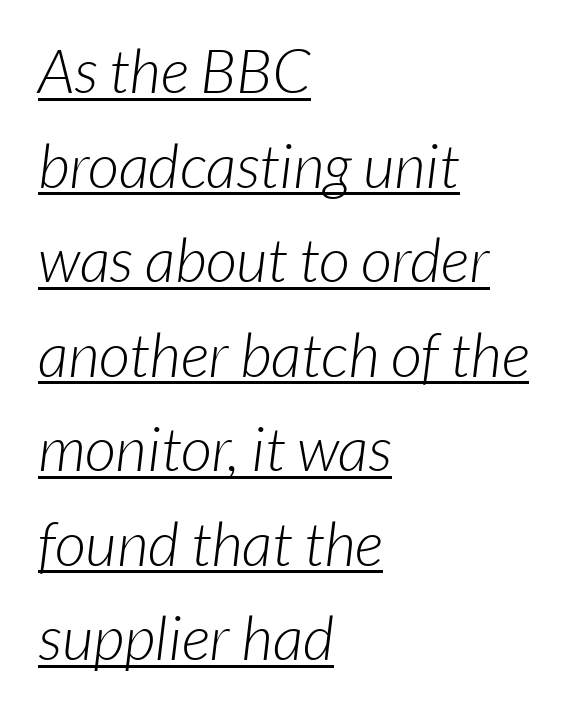
This sample has the flowing, uneven cadence of proportional lettering. Bold? No — there's no thickening of the strokes. Is there an underline? Yes — a line sits under the letters. How would I describe the line gaps? Plain and ordinary. Nothing sits at the stroke ends, so this counts as sans-serif.
